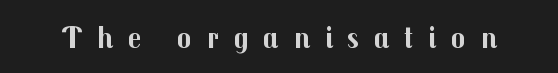
The image shows 30 px bold sans-serif type, upright; set unusually wide letter spacing (+0.49 em), not underlined; medium stroke contrast and a medium x-height.
